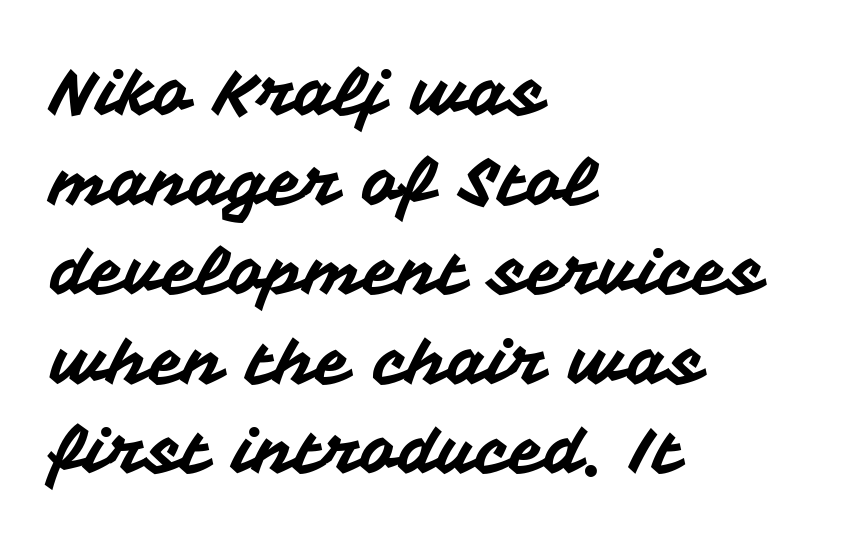
The passage shown is typed in a proportional face where columns would drift. The lines sit at an ordinary, default distance from one another. The ragged edge is on the right, which tells us the setting is flush left.
